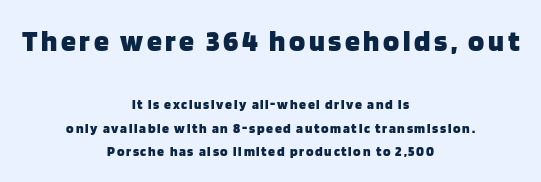
{"serif": "no", "italic": "no", "bold": "yes", "weight": "heavy", "width": "normal", "stroke_contrast": "low", "x_height": "large", "monospaced": "no", "underline": "no", "align": "center", "line_spacing": "normal", "line_spacing_ratio": 1.65, "larger_block": "first", "size_ratio": 2.14, "glyph_px": 30}
